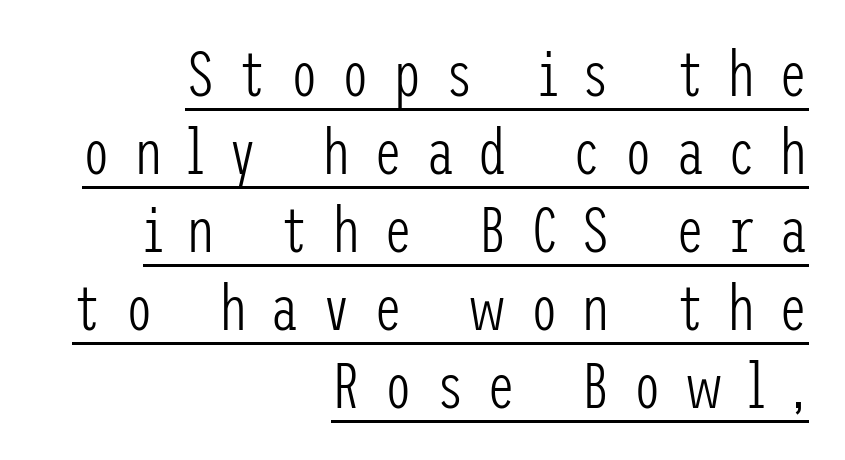
{"serif": "no", "italic": "no", "bold": "no", "weight": "light", "width": "condensed", "stroke_contrast": "low", "x_height": "medium", "underline": "yes", "align": "right", "line_spacing_ratio": 1.22, "letter_spacing": "wide", "letter_spacing_em": 0.36, "glyph_px": 64}
